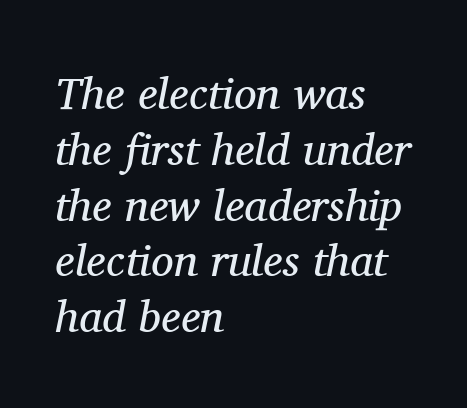
Compared with a typical body face, this is equally light or lighter still. Honestly, there is no underline to notice here at all. How are the letters spaced? Ordinarily, with no added tracking. The rendering uses natural spacing where letterforms have individual widths.
